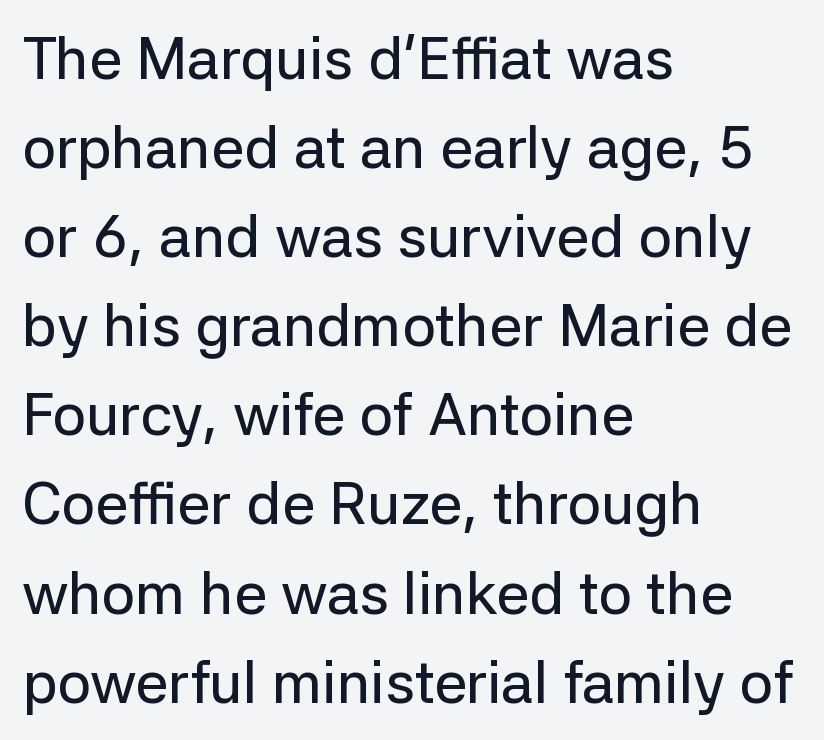
The typesetter chose a ragged-right arrangement here. Nothing unusual about the tracking: characters are spaced as the font intends. The typography opts for an upright posture over an oblique one. Glance below the letters and you will spot only blank space. This sample keeps an unexceptional amount of space between lines.
